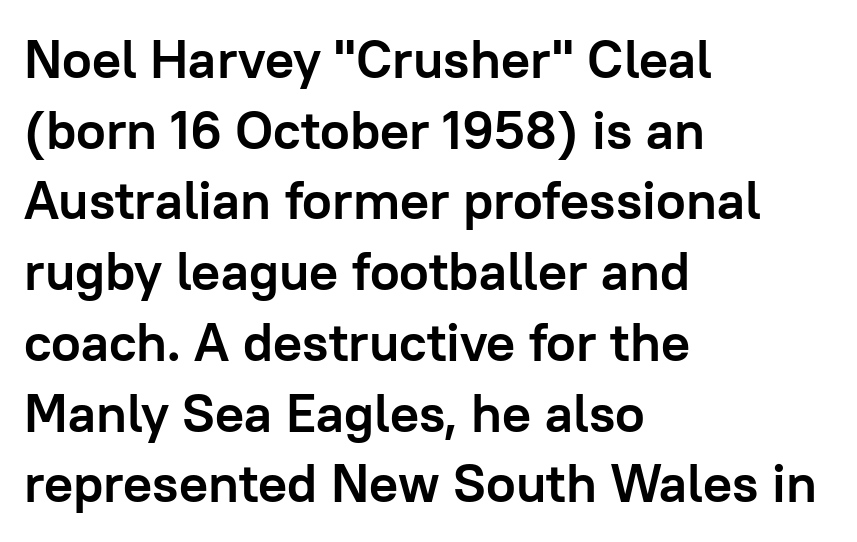
{"serif": "no", "italic": "no", "bold": "yes", "weight": "semibold", "width": "normal", "stroke_contrast": "low", "x_height": "medium", "monospaced": "no", "underline": "no", "align": "left", "line_spacing": "normal", "line_spacing_ratio": 1.31, "letter_spacing": "normal", "letter_spacing_em": 0.0, "glyph_px": 54}
